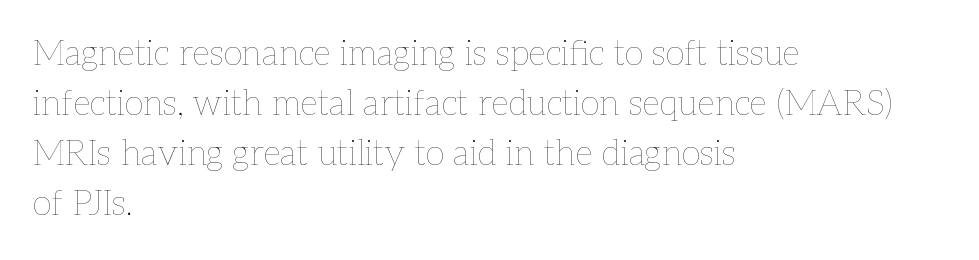
{"italic": "no", "bold": "no", "weight": "thin", "width": "normal", "stroke_contrast": "low", "x_height": "medium", "monospaced": "no", "underline": "no", "align": "left", "line_spacing": "normal", "line_spacing_ratio": 1.43, "letter_spacing": "normal", "letter_spacing_em": 0.0, "glyph_px": 35}
